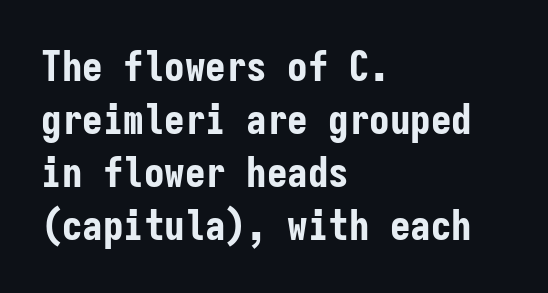
Q: Is the text bold? A: Yes.
Q: Is the text italic (slanted)? A: No, it is upright.
Q: Is the typeface a serif or a sans-serif typeface? A: Sans-serif.
Q: Is the text underlined? A: No.
Q: How is the paragraph aligned? A: Left-aligned.
Q: Is the spacing between letters normal or unusually wide? A: Normal.
Q: Is the spacing between lines tight, normal or loose? A: Normal.
Q: Width (condensed, normal, or wide)? A: Condensed.
Q: Stroke contrast? A: Low.
Q: x-height? A: Medium.
Q: Monospaced? A: Yes.
